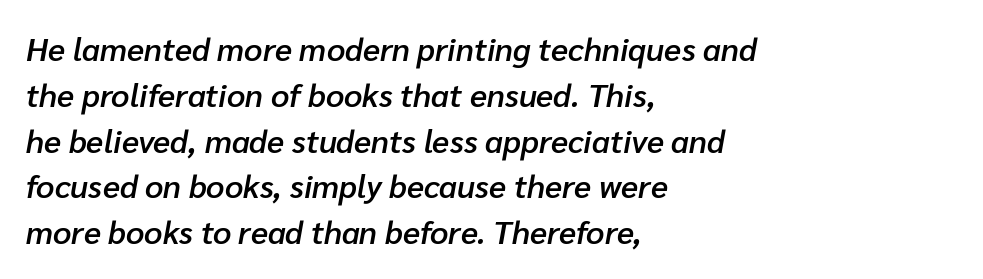
{"italic": "yes", "lean": "right", "slant_degrees": 10, "bold": "semi", "weight": "semibold", "width": "normal", "stroke_contrast": "low", "x_height": "medium", "monospaced": "no", "underline": "no", "align": "left", "line_spacing": "normal", "line_spacing_ratio": 1.43, "letter_spacing": "normal", "letter_spacing_em": 0.0, "glyph_px": 32}
